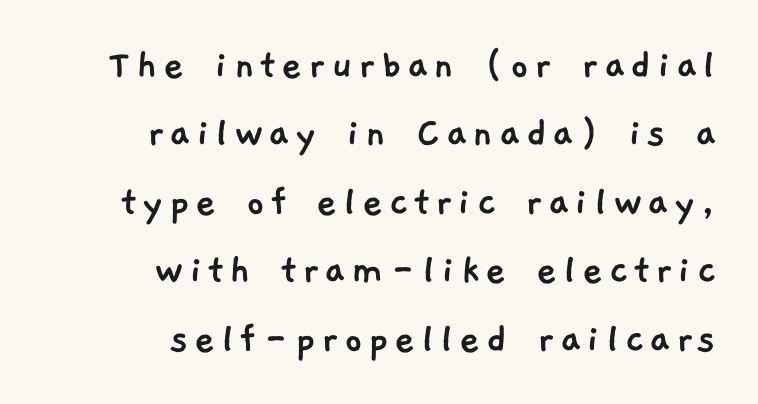
The foot of each line stays bare and open. The passage shown is typeset with a sans-serif family. A normal amount of white space separates one row of letters from the next. The rendering uses natural spacing where letterforms have individual widths. All the whitespace from short lines collects on the left.
